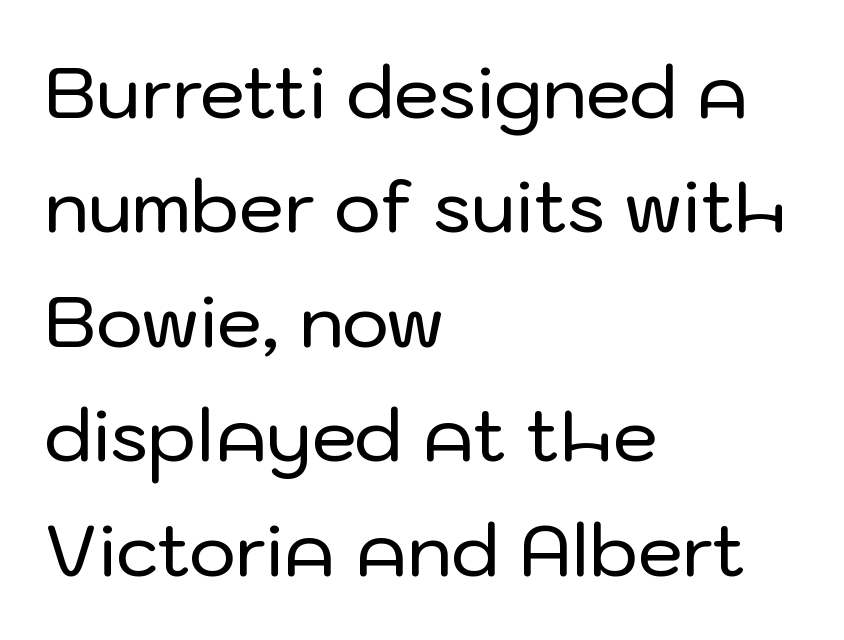
The image shows 72 px sans-serif type, upright; set left-aligned, normal line spacing (1.59x), normal letter spacing, not underlined; low stroke contrast and a medium x-height.
